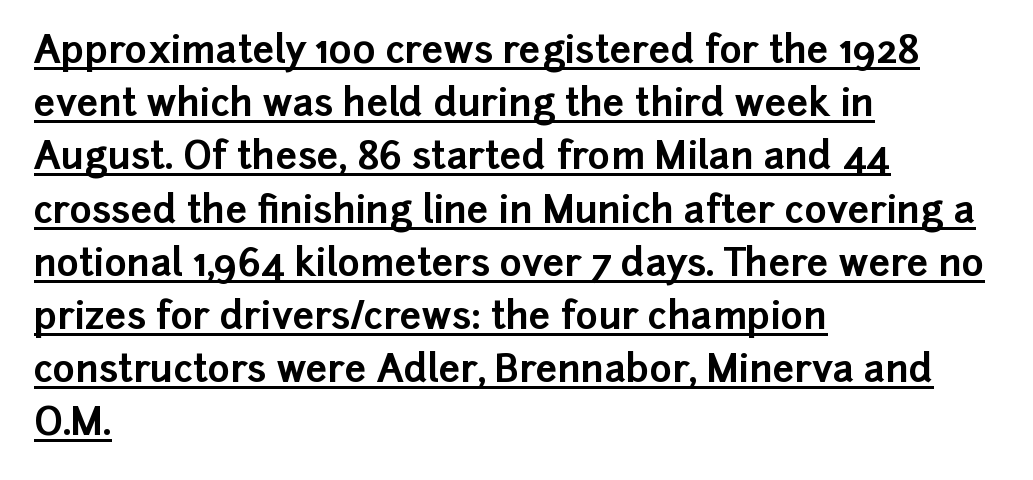
Caption: lettering with a line underneath. Nothing unusual about the tracking: characters are spaced as the font intends. I'd call this a sans setting — the letters go barefoot. A typesetter would call this proportional, since set widths differ per character. Layout note: lines flush left.
